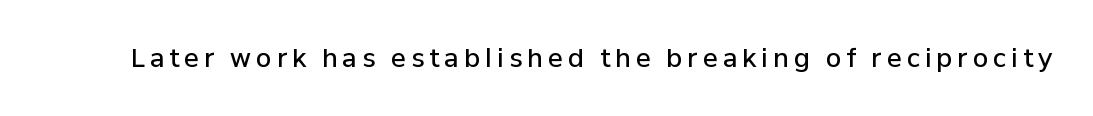
Q: Is the text bold? A: Semi-bold.
Q: Is the text italic (slanted)? A: No, it is upright.
Q: Is the text underlined? A: No.
Q: Is the spacing between letters normal or unusually wide? A: Unusually wide.
